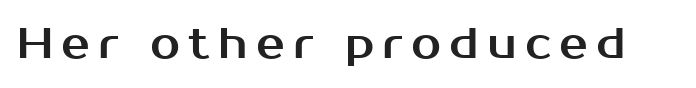
Q: Is the text italic (slanted)? A: No, it is upright.
Q: Is the typeface a serif or a sans-serif typeface? A: Sans-serif.
Q: Is the text underlined? A: No.
Q: Width (condensed, normal, or wide)? A: Normal.
Q: Stroke contrast? A: Medium.
Q: x-height? A: Medium.
Q: Monospaced? A: No.
